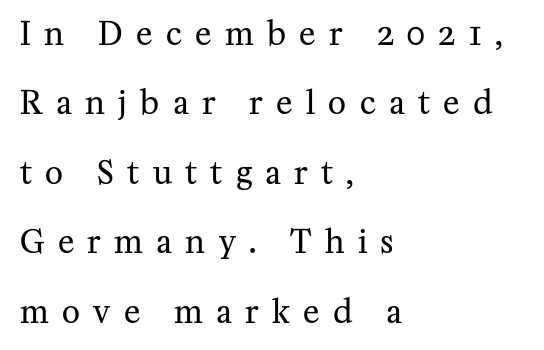
Characters follow at a spacing far wider than the type designer built in. The font family rendered here belongs to the serif group. Has an underline been added? It has not. Summary of weight: not heavy and not bold.
